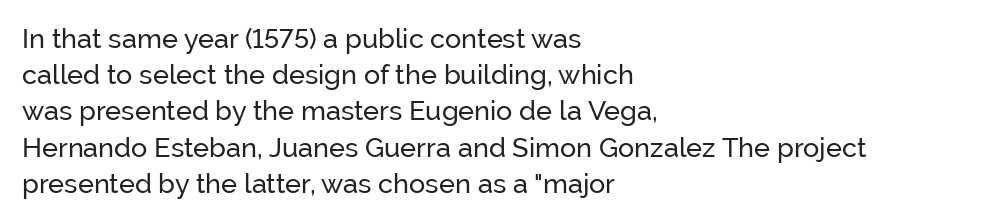
The image shows 27 px text type, upright; set left-aligned, normal line spacing (1.34x), normal letter spacing, not underlined.
